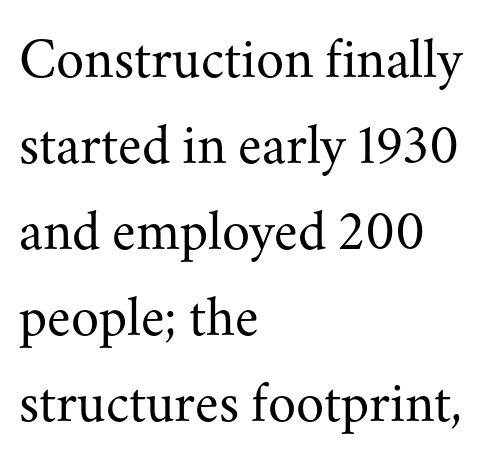
Q: Is the text bold? A: No.
Q: Is the text italic (slanted)? A: No, it is upright.
Q: Is the typeface a serif or a sans-serif typeface? A: Serif.
Q: Is the text underlined? A: No.
Q: How is the paragraph aligned? A: Left-aligned.
Q: Is the spacing between letters normal or unusually wide? A: Normal.
Q: Is the spacing between lines tight, normal or loose? A: Normal.
Q: Width (condensed, normal, or wide)? A: Normal.
Q: Stroke contrast? A: Medium.
Q: x-height? A: Small.
Q: Monospaced? A: No.
